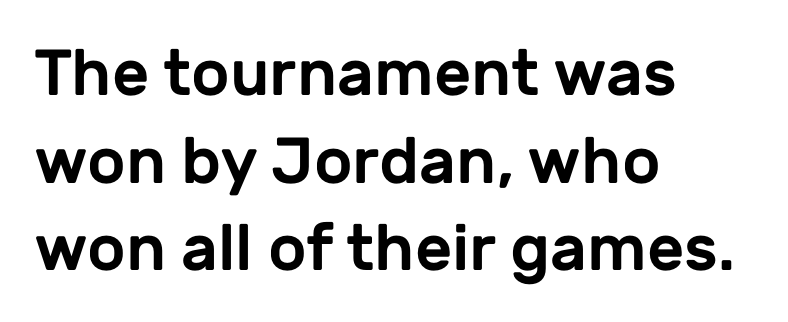
The designer went with a sans here, leaving each stem footless. Underlining? Definitely not there. What's the leading like? Ordinary, nothing unusual. The rendering uses natural spacing where letterforms have individual widths. Default kerning and tracking; the words read as compact shapes. If you drew a ruler down the left edge, every line would touch it.
